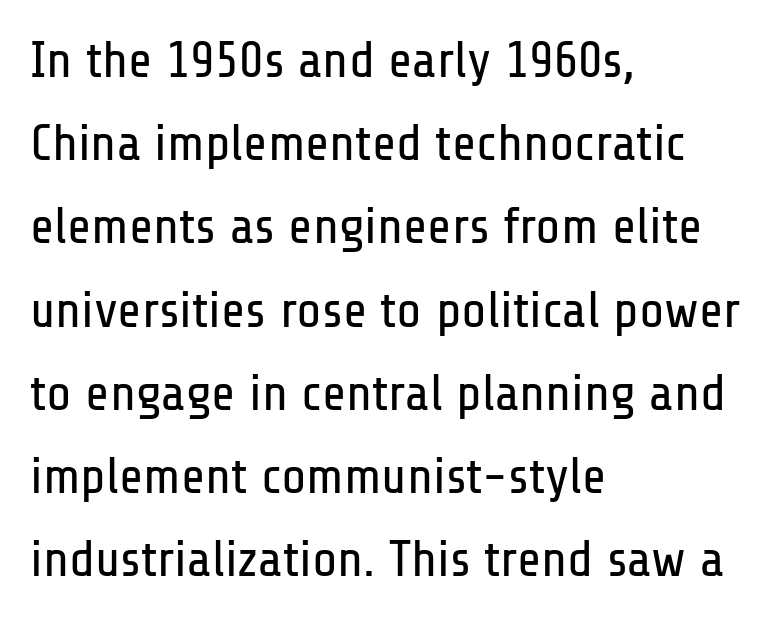
{"serif": "no", "italic": "no", "bold": "no", "weight": "regular", "width": "condensed", "stroke_contrast": "low", "x_height": "medium", "monospaced": "no", "underline": "no", "align": "left", "line_spacing": "normal", "line_spacing_ratio": 1.6, "letter_spacing": "normal", "letter_spacing_em": 0.0, "glyph_px": 52}
